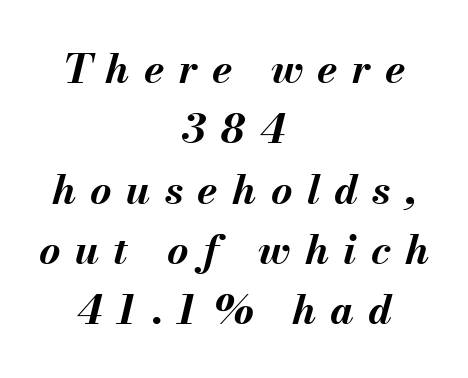
Q: Is the text bold? A: Yes.
Q: Is the text italic (slanted)? A: Yes, it leans right by about 13 degrees.
Q: Is the text underlined? A: No.
Q: How is the paragraph aligned? A: Centered.
Q: Is the spacing between letters normal or unusually wide? A: Unusually wide.
Q: Is the spacing between lines tight, normal or loose? A: Normal.
Q: Width (condensed, normal, or wide)? A: Normal.
Q: Stroke contrast? A: Medium.
Q: x-height? A: Small.
Q: Monospaced? A: No.
